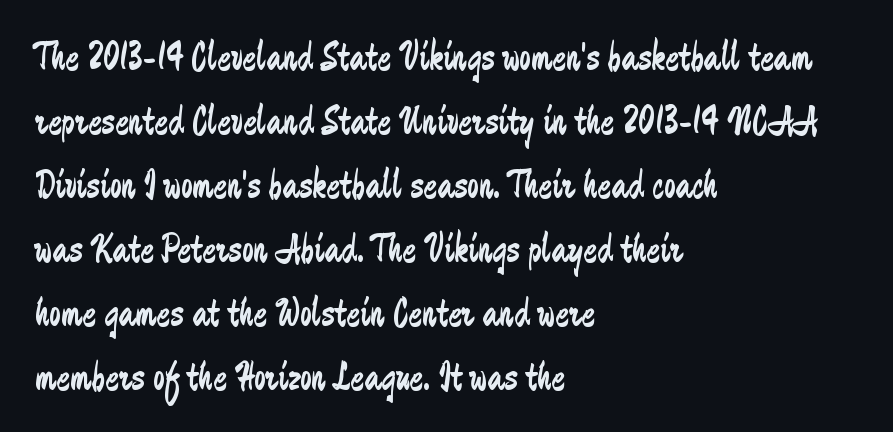
{"serif": "no", "bold": "no", "weight": "regular", "width": "condensed", "stroke_contrast": "low", "x_height": "medium", "monospaced": "no", "underline": "no", "align": "left", "line_spacing": "normal", "line_spacing_ratio": 1.56, "letter_spacing": "normal", "letter_spacing_em": 0.0, "glyph_px": 41}
